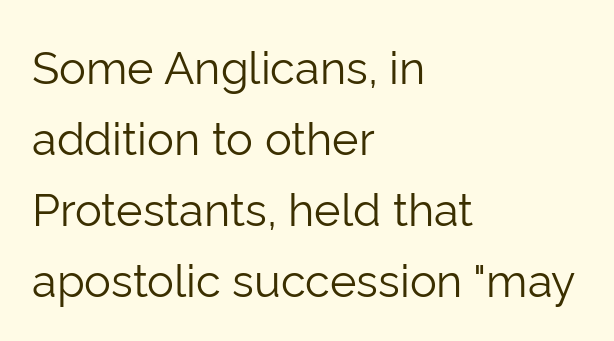
Q: Is the text bold? A: No.
Q: Is the text italic (slanted)? A: No, it is upright.
Q: Is the typeface a serif or a sans-serif typeface? A: Sans-serif.
Q: Is the text underlined? A: No.
Q: How is the paragraph aligned? A: Left-aligned.
Q: Is the spacing between letters normal or unusually wide? A: Normal.
Q: Is the spacing between lines tight, normal or loose? A: Normal.
Q: Width (condensed, normal, or wide)? A: Normal.
Q: Stroke contrast? A: Low.
Q: x-height? A: Medium.
Q: Monospaced? A: No.
